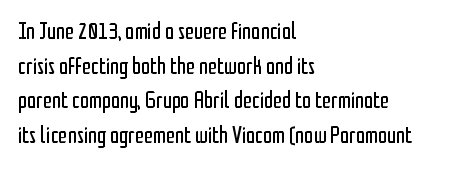
Q: Is the text bold? A: No.
Q: Is the text italic (slanted)? A: No, it is upright.
Q: Is the text underlined? A: No.
Q: How is the paragraph aligned? A: Left-aligned.
Q: Is the spacing between letters normal or unusually wide? A: Normal.
Q: Is the spacing between lines tight, normal or loose? A: Normal.
